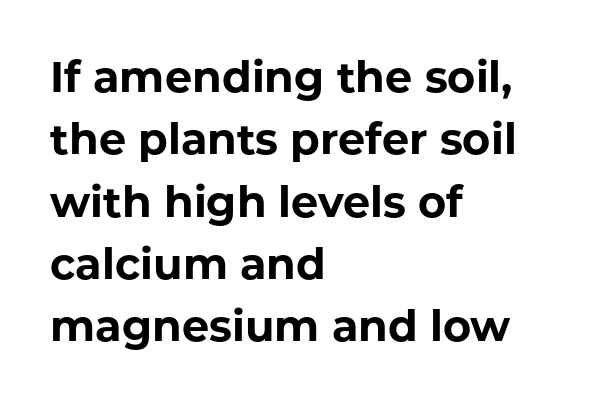
{"serif": "no", "italic": "no", "bold": "yes", "weight": "bold", "width": "normal", "stroke_contrast": "low", "x_height": "medium", "monospaced": "no", "underline": "no", "align": "left", "line_spacing": "normal", "line_spacing_ratio": 1.45, "letter_spacing": "normal", "letter_spacing_em": 0.0, "glyph_px": 43}
